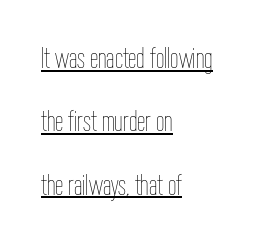
The image shows 30 px thin, condensed type, upright; set left-aligned, loose line spacing (2.11x), normal letter spacing, underlined; low stroke contrast and a medium x-height.
